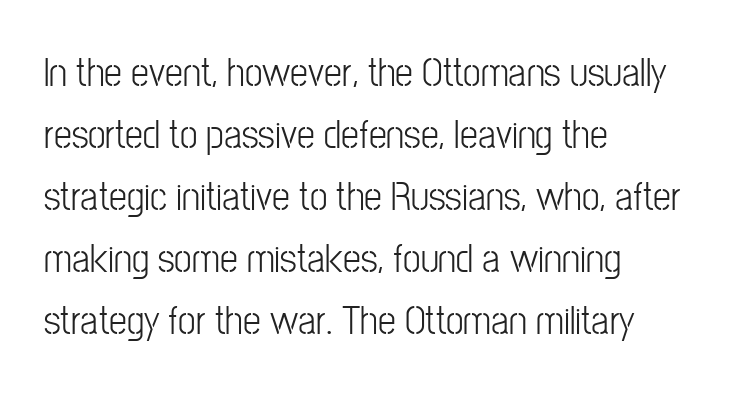
{"serif": "no", "italic": "no", "width": "condensed", "stroke_contrast": "low", "x_height": "medium", "monospaced": "no", "underline": "no", "align": "left", "line_spacing": "normal", "line_spacing_ratio": 1.55, "letter_spacing": "normal", "letter_spacing_em": 0.0, "glyph_px": 40}
